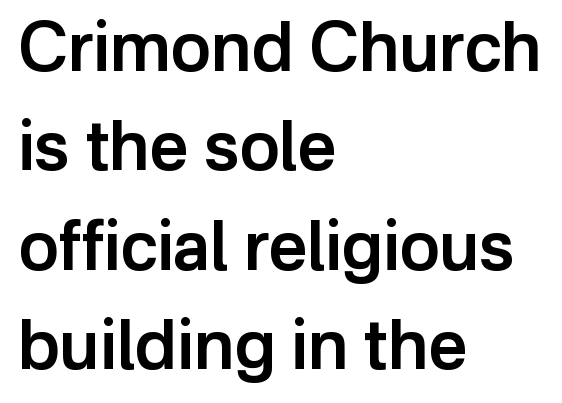
{"serif": "no", "italic": "no", "bold": "semi", "weight": "semibold", "width": "normal", "stroke_contrast": "low", "x_height": "medium", "monospaced": "no", "underline": "no", "align": "left", "line_spacing": "normal", "line_spacing_ratio": 1.46, "letter_spacing": "normal", "letter_spacing_em": 0.0, "glyph_px": 68}
